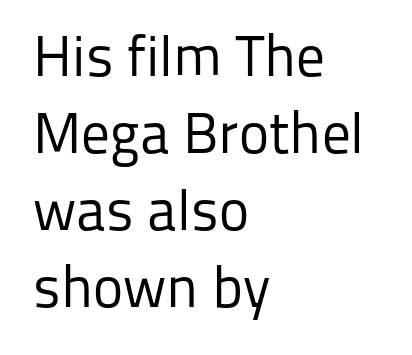
Q: Is the text bold? A: No.
Q: Is the text italic (slanted)? A: No, it is upright.
Q: Is the typeface a serif or a sans-serif typeface? A: Sans-serif.
Q: Is the text underlined? A: No.
Q: How is the paragraph aligned? A: Left-aligned.
Q: Is the spacing between letters normal or unusually wide? A: Normal.
Q: Is the spacing between lines tight, normal or loose? A: Normal.
Q: Width (condensed, normal, or wide)? A: Normal.
Q: Stroke contrast? A: Low.
Q: x-height? A: Medium.
Q: Monospaced? A: No.
